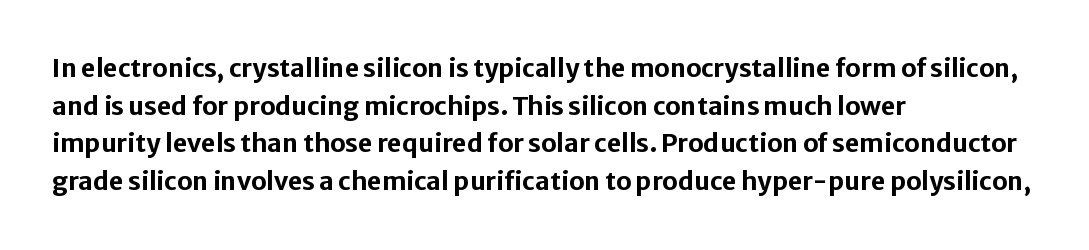
{"italic": "no", "bold": "yes", "underline": "no", "align": "left", "line_spacing": "normal", "line_spacing_ratio": 1.51, "letter_spacing": "normal", "letter_spacing_em": 0.0, "glyph_px": 25}
